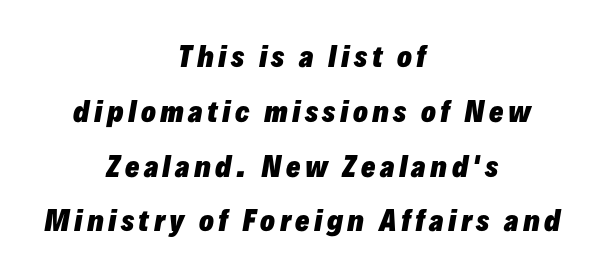
{"italic": "yes", "lean": "right", "slant_degrees": 10, "bold": "yes", "underline": "no", "align": "center", "line_spacing": "loose", "line_spacing_ratio": 2.03, "glyph_px": 27}
